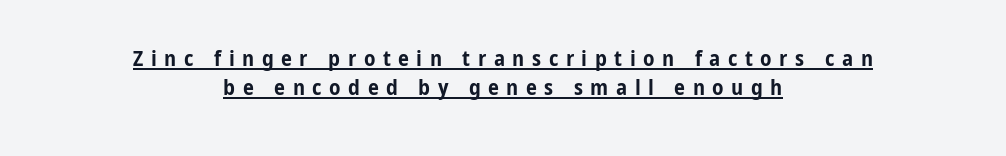
Thick stems and heavy bowls — unmistakably bold. Decoration check: the copy is underlined. Horizontally, the lines are justified to the midpoint only. Regarding leading, the lines here are spaced in the standard way. Short note: letters widely spaced. Does the lettering tilt? It doesn't — this is upright.
